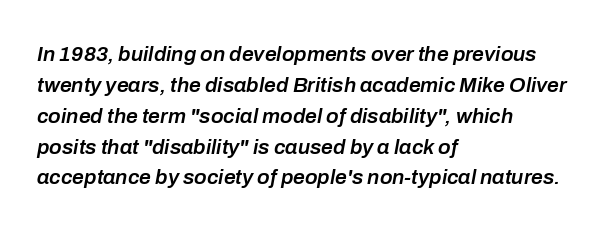
{"italic": "yes", "lean": "right", "slant_degrees": 10, "bold": "semi", "underline": "no", "align": "left", "line_spacing": "normal", "line_spacing_ratio": 1.47, "letter_spacing": "normal", "letter_spacing_em": 0.0, "glyph_px": 21}
